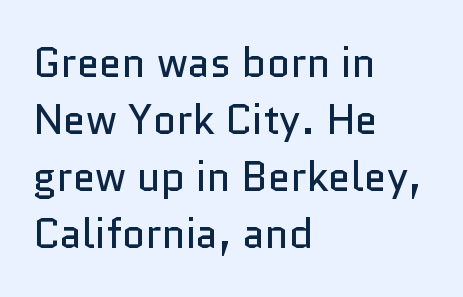
The image shows 41 px regular-weight sans-serif type, upright; set left-aligned, normal line spacing (1.39x), normal letter spacing, not underlined; low stroke contrast and a medium x-height.
